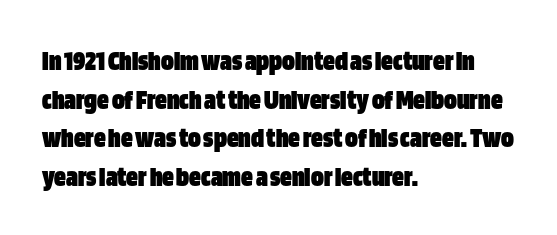
Q: Is the text bold? A: Yes.
Q: Is the text italic (slanted)? A: No, it is upright.
Q: Is the typeface a serif or a sans-serif typeface? A: Sans-serif.
Q: Is the text underlined? A: No.
Q: How is the paragraph aligned? A: Left-aligned.
Q: Is the spacing between letters normal or unusually wide? A: Normal.
Q: Is the spacing between lines tight, normal or loose? A: Normal.
Q: Width (condensed, normal, or wide)? A: Condensed.
Q: Stroke contrast? A: Low.
Q: x-height? A: Large.
Q: Monospaced? A: No.
